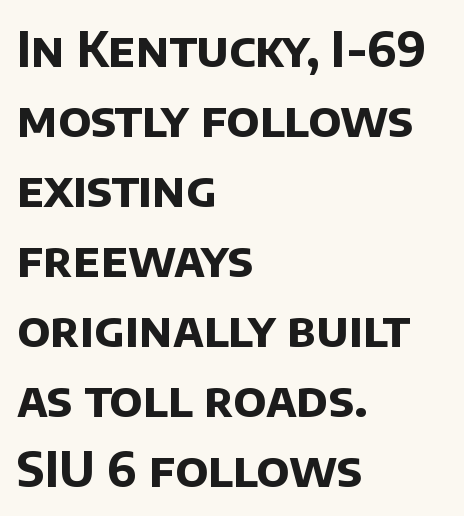
Anything drawn beneath the words? Only blank space. Line beginnings align vertically; line endings do not. The block of text has a typical density, with ordinary space between rows. Inter-character spacing is left at the font's built-in metrics. The letters advance in unequal steps, a hallmark of proportional type. Strong, thick strokes mark this as bold type.
